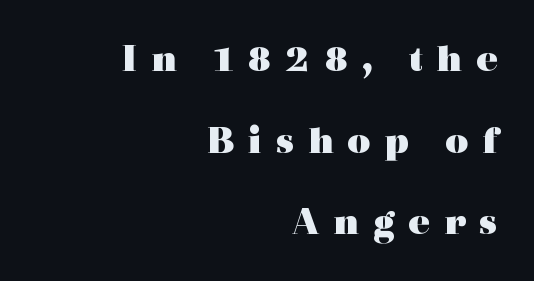
The image shows 40 px heavy, wide serif type, upright; set right-aligned, loose line spacing (2.04x), unusually wide letter spacing (+0.34 em), not underlined; a medium x-height.
